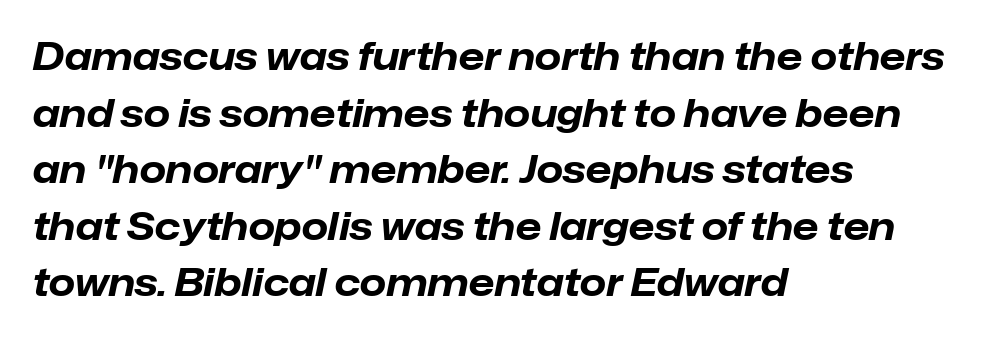
Q: Is the text bold? A: Yes.
Q: Is the text italic (slanted)? A: Yes, it leans right by about 12 degrees.
Q: Is the text underlined? A: No.
Q: How is the paragraph aligned? A: Left-aligned.
Q: Is the spacing between letters normal or unusually wide? A: Normal.
Q: Is the spacing between lines tight, normal or loose? A: Normal.
Q: Width (condensed, normal, or wide)? A: Normal.
Q: Stroke contrast? A: Low.
Q: x-height? A: Medium.
Q: Monospaced? A: No.
